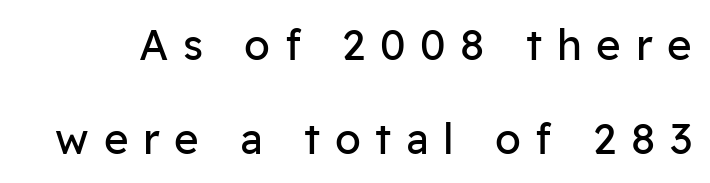
The image shows 42 px regular-weight sans-serif type, upright; set loose line spacing (2.23x), unusually wide letter spacing (+0.35 em), not underlined; low stroke contrast and a medium x-height.
